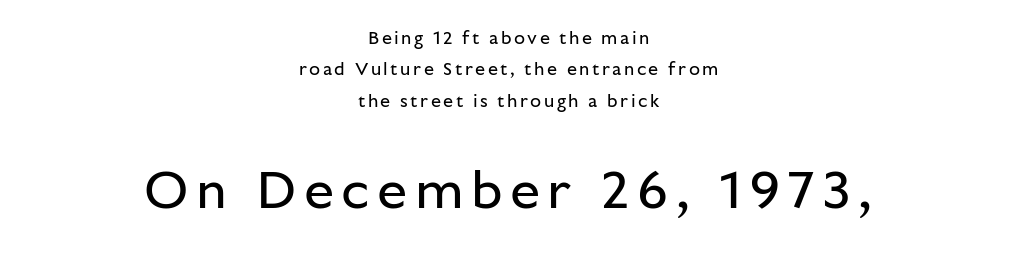
{"serif": "no", "italic": "no", "bold": "no", "weight": "regular", "width": "normal", "stroke_contrast": "low", "x_height": "medium", "monospaced": "no", "underline": "no", "align": "center", "line_spacing_ratio": 1.74, "larger_block": "second", "size_ratio": 3.0, "glyph_px": 54}
